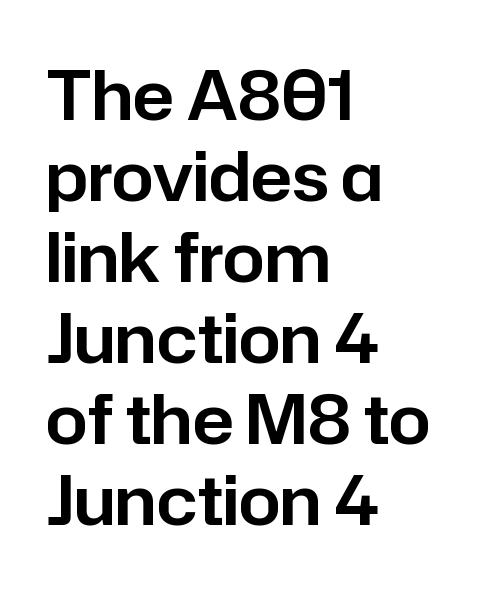
Q: Is the text italic (slanted)? A: No, it is upright.
Q: Is the typeface a serif or a sans-serif typeface? A: Sans-serif.
Q: Is the text underlined? A: No.
Q: How is the paragraph aligned? A: Left-aligned.
Q: Is the spacing between letters normal or unusually wide? A: Normal.
Q: Width (condensed, normal, or wide)? A: Normal.
Q: Stroke contrast? A: Low.
Q: x-height? A: Medium.
Q: Monospaced? A: No.
